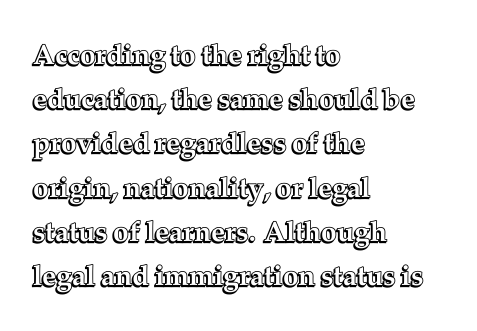
The image shows 28 px text type, upright; set left-aligned, normal line spacing (1.58x), normal letter spacing, not underlined; a medium x-height.
